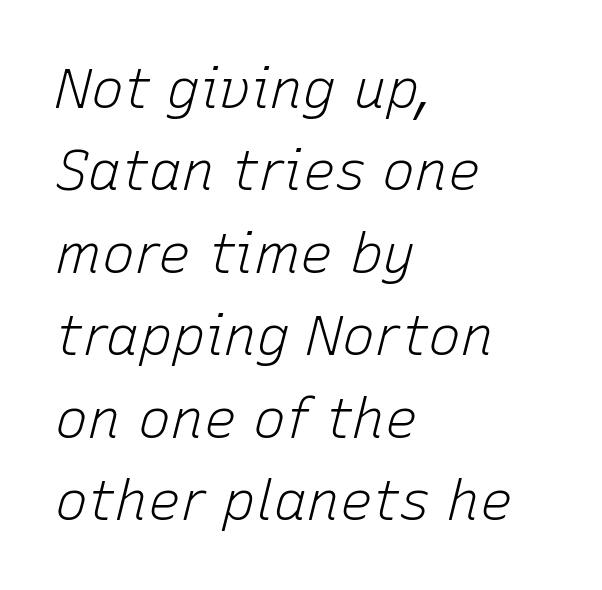
Q: Is the text bold? A: No.
Q: Is the text italic (slanted)? A: Yes, it leans right by about 15 degrees.
Q: Is the text underlined? A: No.
Q: How is the paragraph aligned? A: Left-aligned.
Q: Is the spacing between letters normal or unusually wide? A: Normal.
Q: Is the spacing between lines tight, normal or loose? A: Normal.
Q: Width (condensed, normal, or wide)? A: Normal.
Q: Stroke contrast? A: Low.
Q: x-height? A: Medium.
Q: Monospaced? A: No.
